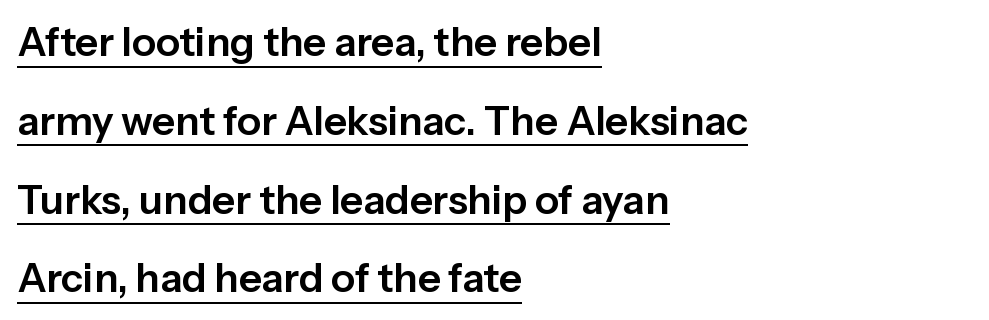
The image shows 40 px sans-serif type, upright; set left-aligned, loose line spacing (1.97x), normal letter spacing, underlined; low stroke contrast and a medium x-height.
